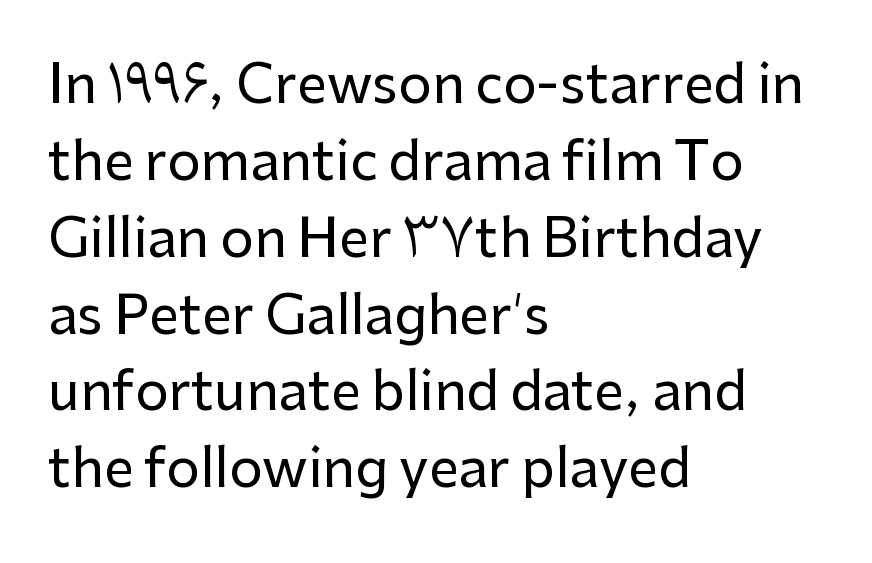
The glyphs in this specimen are sans serif. The letterforms sit shoulder to shoulder at normal distance. The space beneath each line is pristine and unruled. You could not count columns in this text — the font is proportionally spaced. A typesetter would mark this as roman, not italic.
